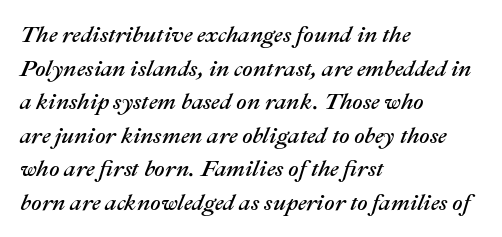
Q: Is the text italic (slanted)? A: Yes, it leans right by about 22 degrees.
Q: Is the text underlined? A: No.
Q: How is the paragraph aligned? A: Left-aligned.
Q: Is the spacing between letters normal or unusually wide? A: Normal.
Q: Is the spacing between lines tight, normal or loose? A: Normal.
